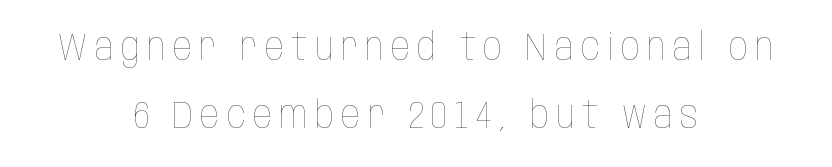
The image shows 38 px thin, condensed type, upright; set centered, line spacing 1.78x, not underlined; low stroke contrast and a large x-height.
